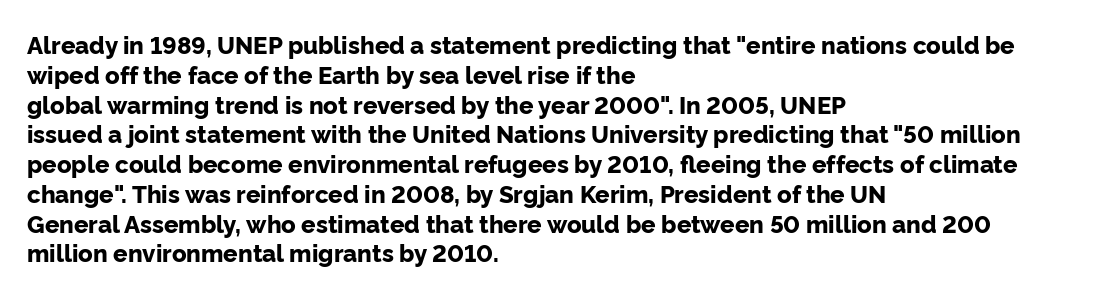
{"italic": "no", "bold": "yes", "underline": "no", "align": "left", "line_spacing_ratio": 1.24, "letter_spacing": "normal", "letter_spacing_em": 0.0, "glyph_px": 24}
